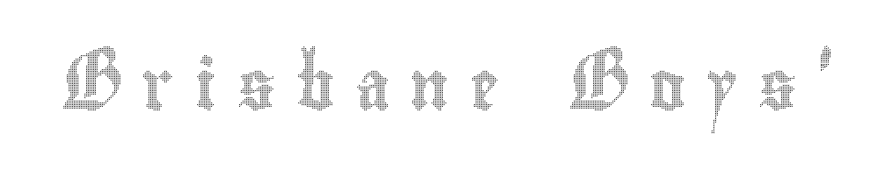
Q: Is the text italic (slanted)? A: No, it is upright.
Q: Is the text underlined? A: No.
Q: Is the spacing between letters normal or unusually wide? A: Unusually wide.
Q: Width (condensed, normal, or wide)? A: Condensed.
Q: x-height? A: Small.
Q: Monospaced? A: No.
